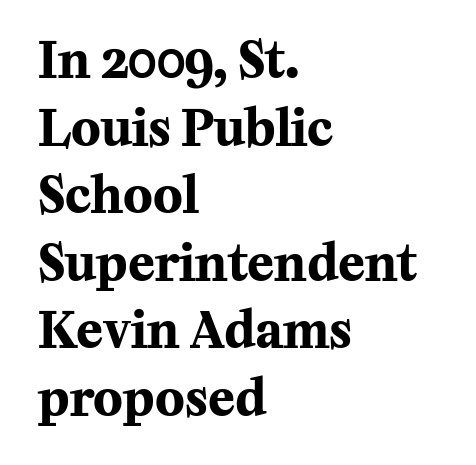
The image shows 49 px bold serif type, upright; set left-aligned, normal line spacing (1.38x), normal letter spacing, not underlined; medium stroke contrast and a medium x-height.
